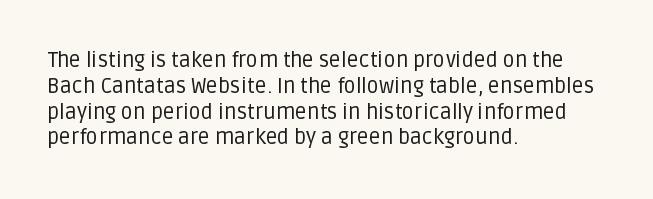
{"italic": "no", "bold": "no", "underline": "no", "align": "left", "line_spacing_ratio": 1.23, "letter_spacing": "normal", "letter_spacing_em": 0.0, "glyph_px": 21}
